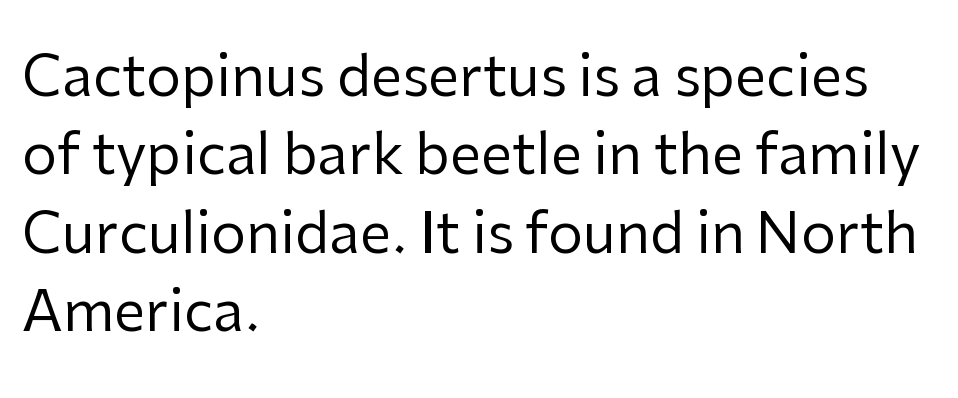
{"serif": "no", "italic": "no", "bold": "no", "weight": "regular", "width": "normal", "stroke_contrast": "low", "x_height": "medium", "monospaced": "no", "underline": "no", "align": "left", "line_spacing": "normal", "line_spacing_ratio": 1.4, "letter_spacing": "normal", "letter_spacing_em": 0.0, "glyph_px": 56}
